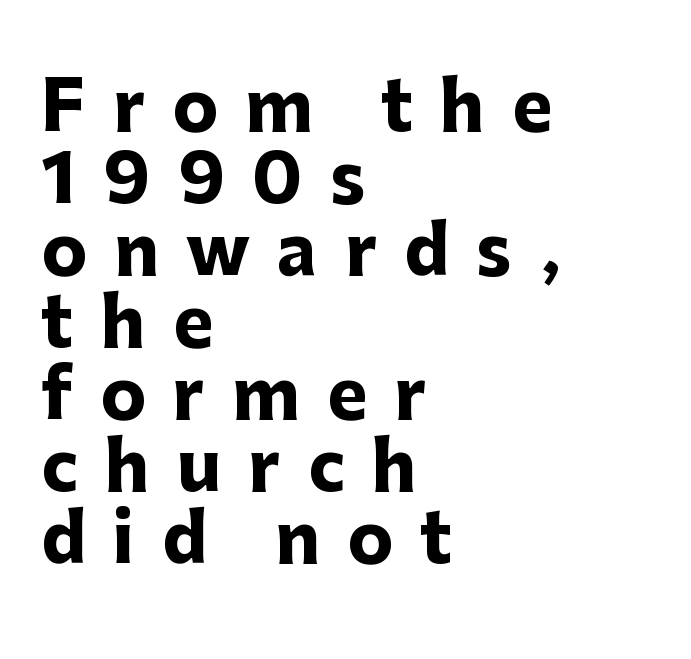
The typeface chosen for these lines omits serifs. Heft: maximum for text — a bold. Think of a printed novel: that variable character pitch is what you see here. The horizontal fit of the characters is loose and conspicuously gappy. Interline gaps are noticeably narrow in this sample.
